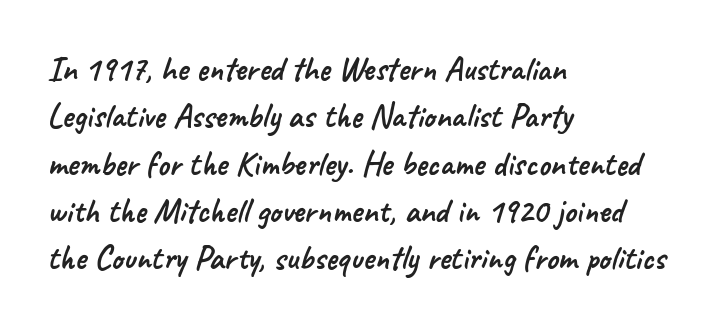
The glyphs are unaccompanied by any horizontal stroke below them. Examine the stroke ends and you'll find no serifs. These lines are rendered in a variable-pitch font. The space between consecutive lines is moderate.
